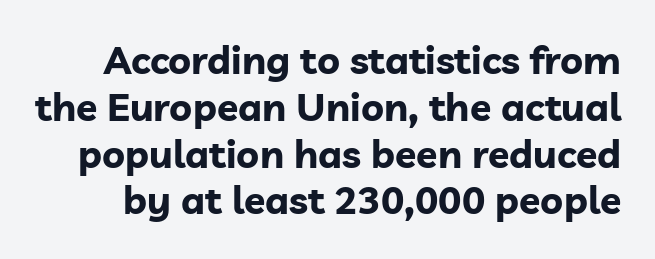
Q: Is the text bold? A: Yes.
Q: Is the text italic (slanted)? A: No, it is upright.
Q: Is the typeface a serif or a sans-serif typeface? A: Sans-serif.
Q: Is the text underlined? A: No.
Q: Is the spacing between letters normal or unusually wide? A: Normal.
Q: Width (condensed, normal, or wide)? A: Normal.
Q: Stroke contrast? A: Low.
Q: x-height? A: Medium.
Q: Monospaced? A: No.
